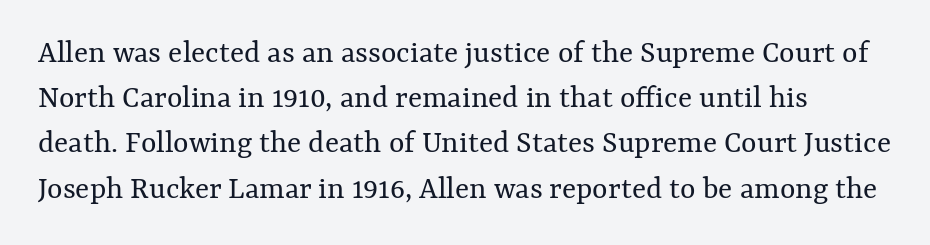
Q: Is the text bold? A: No.
Q: Is the text italic (slanted)? A: No, it is upright.
Q: Is the text underlined? A: No.
Q: Is the spacing between letters normal or unusually wide? A: Normal.
Q: Is the spacing between lines tight, normal or loose? A: Normal.
Q: Width (condensed, normal, or wide)? A: Normal.
Q: Stroke contrast? A: Medium.
Q: x-height? A: Medium.
Q: Monospaced? A: No.
